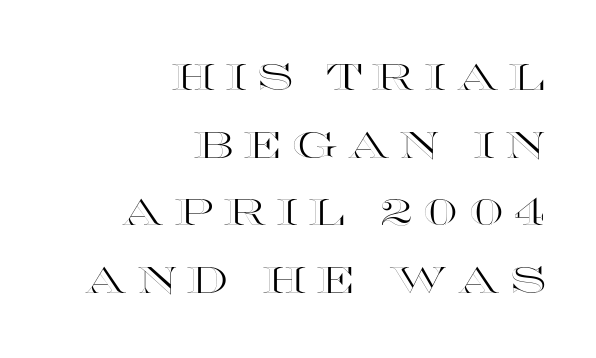
The image shows 37 px wide type, upright; set right-aligned, line spacing 1.83x, unusually wide letter spacing (+0.26 em), not underlined; a large x-height.
